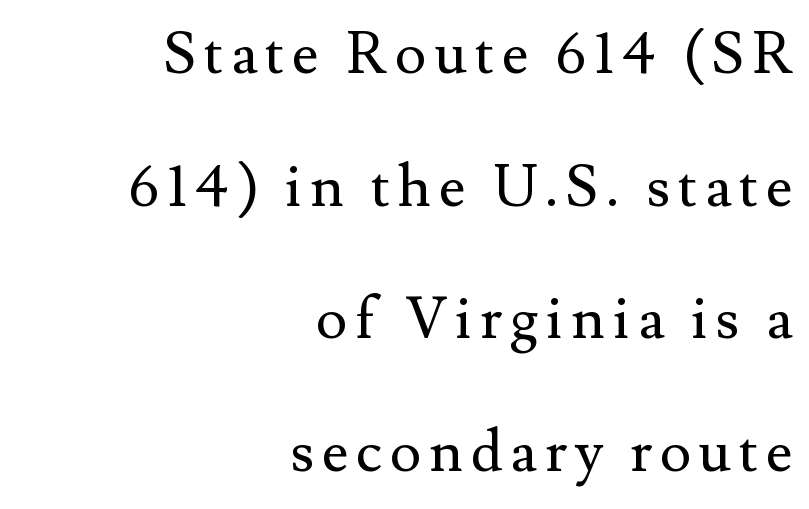
The image shows 59 px regular-weight serif type, upright; set right-aligned, loose line spacing (2.25x), not underlined; medium stroke contrast and a small x-height.
